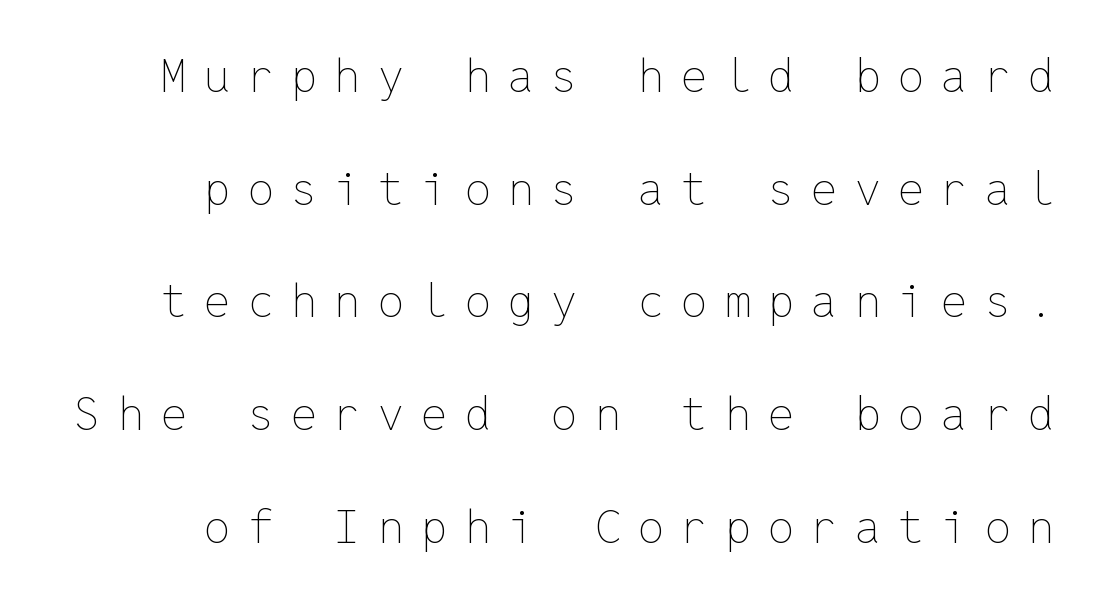
Q: Is the text bold? A: No.
Q: Is the text italic (slanted)? A: No, it is upright.
Q: Is the text underlined? A: No.
Q: How is the paragraph aligned? A: Right-aligned.
Q: Is the spacing between letters normal or unusually wide? A: Unusually wide.
Q: Is the spacing between lines tight, normal or loose? A: Loose.
Q: Width (condensed, normal, or wide)? A: Normal.
Q: Stroke contrast? A: Low.
Q: x-height? A: Medium.
Q: Monospaced? A: Yes.
